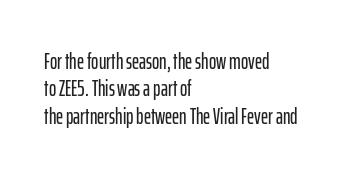
{"italic": "no", "underline": "no", "align": "left", "line_spacing_ratio": 1.24, "letter_spacing": "normal", "letter_spacing_em": 0.0, "glyph_px": 22}
